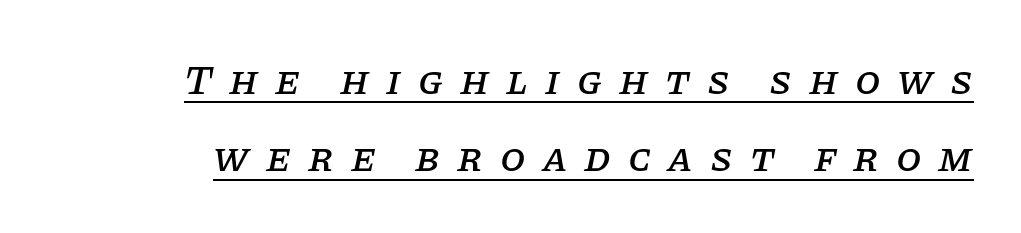
Q: Is the text italic (slanted)? A: Yes, it leans right by about 11 degrees.
Q: Is the typeface a serif or a sans-serif typeface? A: Serif.
Q: Is the text underlined? A: Yes.
Q: Is the spacing between letters normal or unusually wide? A: Unusually wide.
Q: Width (condensed, normal, or wide)? A: Normal.
Q: Stroke contrast? A: Low.
Q: x-height? A: Large.
Q: Monospaced? A: No.
